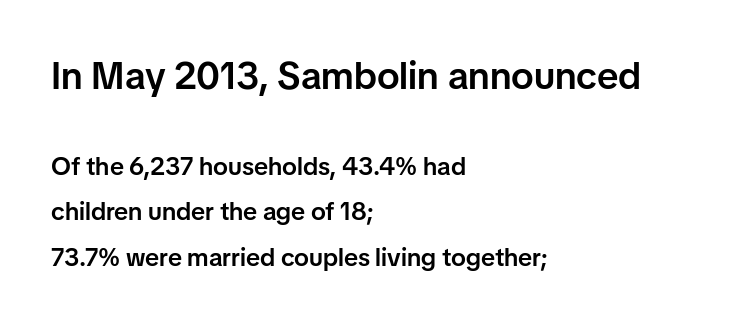
Q: Is the text bold? A: Semi-bold.
Q: Is the text italic (slanted)? A: No, it is upright.
Q: Is the typeface a serif or a sans-serif typeface? A: Sans-serif.
Q: Is the text underlined? A: No.
Q: How is the paragraph aligned? A: Left-aligned.
Q: Is the spacing between letters normal or unusually wide? A: Normal.
Q: Which block of text is set in a larger size, the first (top) or the second (bottom)? A: The first (top) one.
Q: Width (condensed, normal, or wide)? A: Normal.
Q: Stroke contrast? A: Low.
Q: x-height? A: Medium.
Q: Monospaced? A: No.
